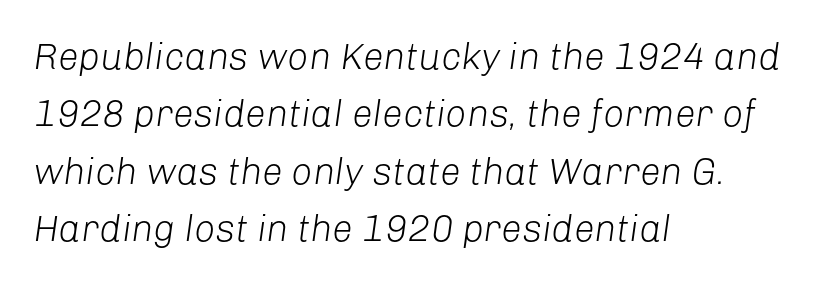
The typography opts for an oblique posture over an upright one. The strip under each line holds only bare page. Students, note that the glyphs here touch the page at normal intervals. Stems and bowls with no extra thickness — not bold. The typesetter chose a ragged-right arrangement here.
